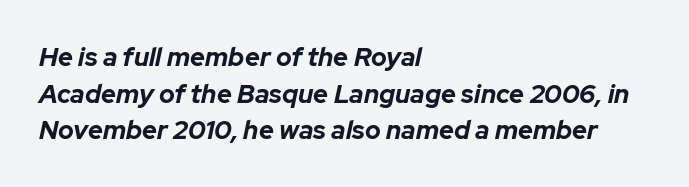
{"italic": "yes", "lean": "right", "slant_degrees": 12, "bold": "yes", "underline": "no", "align": "left", "line_spacing": "normal", "line_spacing_ratio": 1.41, "letter_spacing": "normal", "letter_spacing_em": 0.0, "glyph_px": 26}
